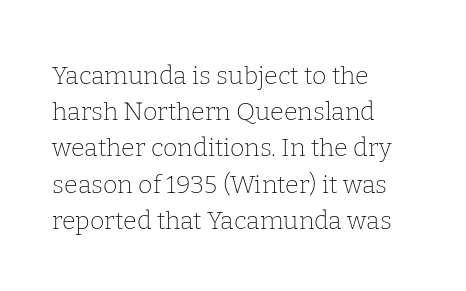
Q: Is the text bold? A: No.
Q: Is the text italic (slanted)? A: No, it is upright.
Q: Is the text underlined? A: No.
Q: How is the paragraph aligned? A: Left-aligned.
Q: Is the spacing between letters normal or unusually wide? A: Normal.
Q: Is the spacing between lines tight, normal or loose? A: Normal.
